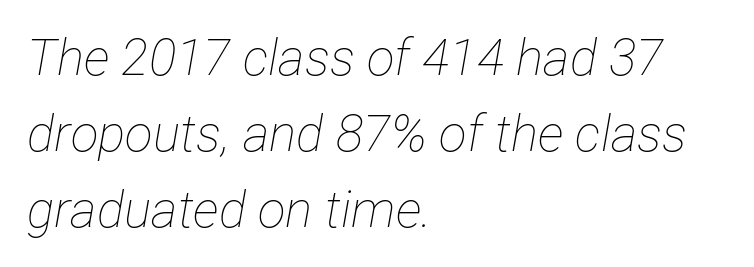
{"italic": "yes", "lean": "right", "slant_degrees": 12, "bold": "no", "weight": "thin", "width": "condensed", "stroke_contrast": "low", "x_height": "medium", "monospaced": "no", "underline": "no", "align": "left", "line_spacing": "normal", "line_spacing_ratio": 1.49, "letter_spacing": "normal", "letter_spacing_em": 0.0, "glyph_px": 51}
